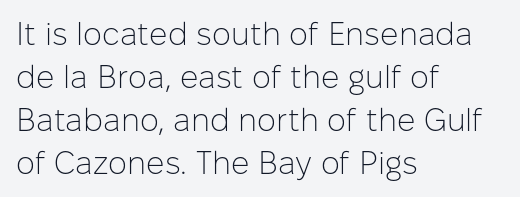
The image shows 32 px light sans-serif type, upright; set left-aligned, normal line spacing (1.34x), normal letter spacing, not underlined; low stroke contrast and a medium x-height.
